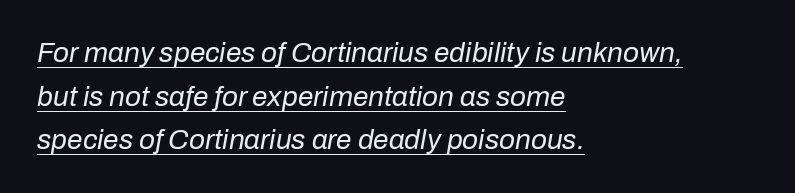
Italic: yes, the glyphs are oblique. Teacher's note: observe the even left margin — that is flush-left alignment. In designer terms, the underline attribute is active on this setting. Bold? No — there's no thickening of the strokes.
